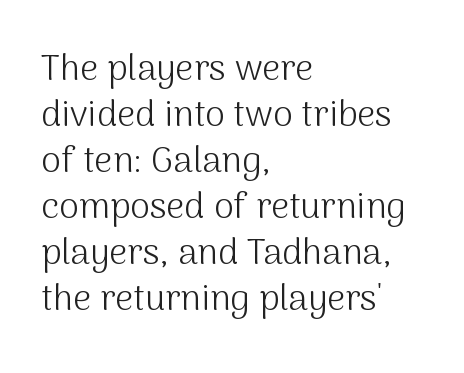
The image shows 36 px light sans-serif type, upright; set left-aligned, normal line spacing (1.28x), normal letter spacing, not underlined; medium stroke contrast and a medium x-height.
